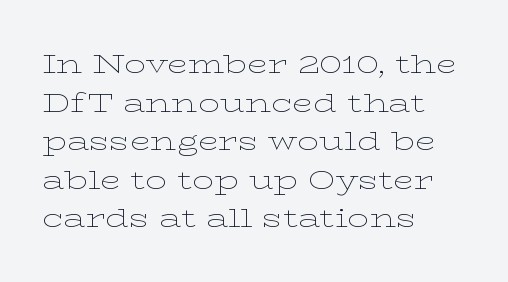
{"italic": "no", "bold": "no", "underline": "no", "align": "left", "line_spacing": "normal", "line_spacing_ratio": 1.43, "letter_spacing": "normal", "letter_spacing_em": 0.0, "glyph_px": 27}
